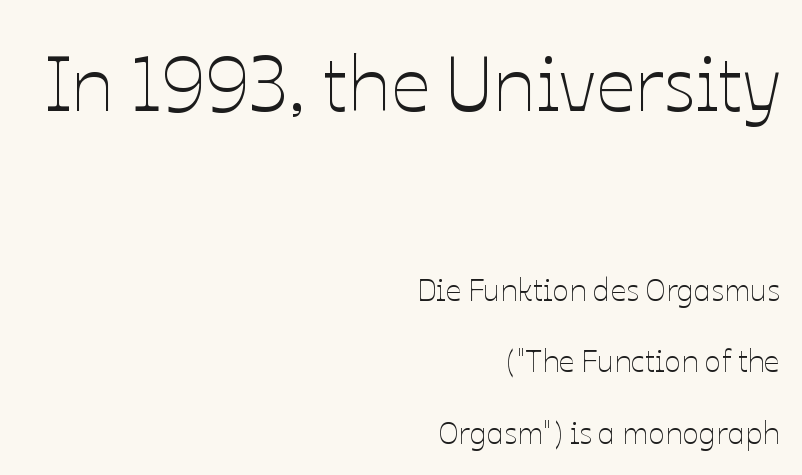
Q: Is the text bold? A: No.
Q: Is the text italic (slanted)? A: No, it is upright.
Q: Is the text underlined? A: No.
Q: How is the paragraph aligned? A: Right-aligned.
Q: Is the spacing between letters normal or unusually wide? A: Normal.
Q: Is the spacing between lines tight, normal or loose? A: Loose.
Q: Which block of text is set in a larger size, the first (top) or the second (bottom)? A: The first (top) one.
Q: Width (condensed, normal, or wide)? A: Normal.
Q: Stroke contrast? A: Low.
Q: x-height? A: Medium.
Q: Monospaced? A: No.
